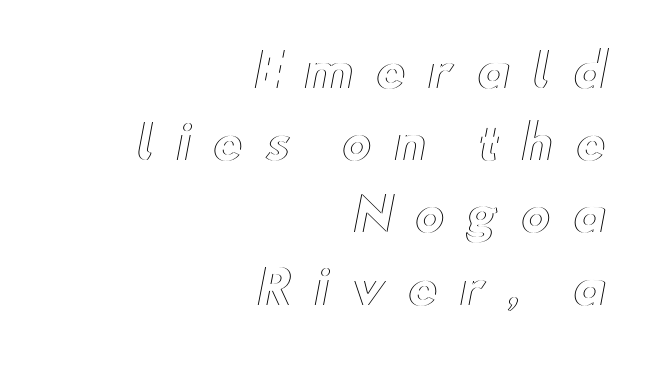
You could not count columns in this text — the font is proportionally spaced. Look at the tracking — it's clearly loosened, letters drifting apart. Summary of vertical rhythm: regular, with standard interline spacing. Short and long lines alike share a common ending point at right. Check the space under the baseline: it is left empty.
